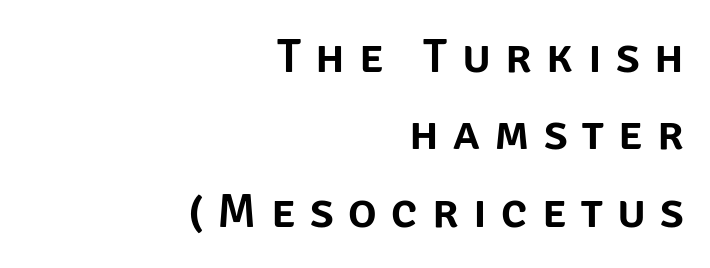
Q: Is the text italic (slanted)? A: No, it is upright.
Q: Is the typeface a serif or a sans-serif typeface? A: Sans-serif.
Q: Is the text underlined? A: No.
Q: How is the paragraph aligned? A: Right-aligned.
Q: Is the spacing between letters normal or unusually wide? A: Unusually wide.
Q: Is the spacing between lines tight, normal or loose? A: Normal.
Q: Width (condensed, normal, or wide)? A: Normal.
Q: Stroke contrast? A: Low.
Q: x-height? A: Large.
Q: Monospaced? A: No.
